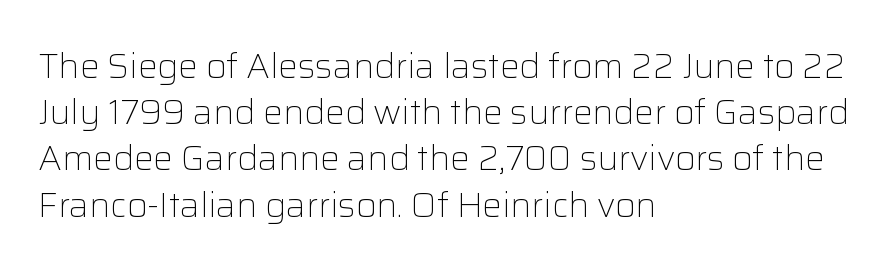
Summary of vertical rhythm: regular, with standard interline spacing. Students, note that the glyphs here touch the page at normal intervals. The specimen omits any rule beneath the text block's lines. Weight: regular or lighter. The specimen reads as upright at a glance. Teacher's note: observe the even left margin — that is flush-left alignment.
